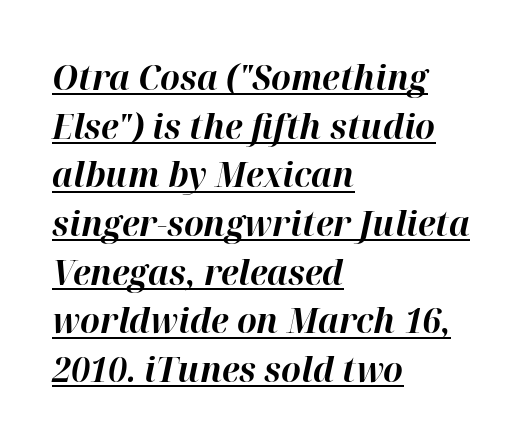
Q: Is the text bold? A: Yes.
Q: Is the text italic (slanted)? A: Yes, it leans right by about 12 degrees.
Q: Is the text underlined? A: Yes.
Q: How is the paragraph aligned? A: Left-aligned.
Q: Is the spacing between letters normal or unusually wide? A: Normal.
Q: Is the spacing between lines tight, normal or loose? A: Normal.
Q: Width (condensed, normal, or wide)? A: Normal.
Q: Stroke contrast? A: High.
Q: x-height? A: Medium.
Q: Monospaced? A: No.
